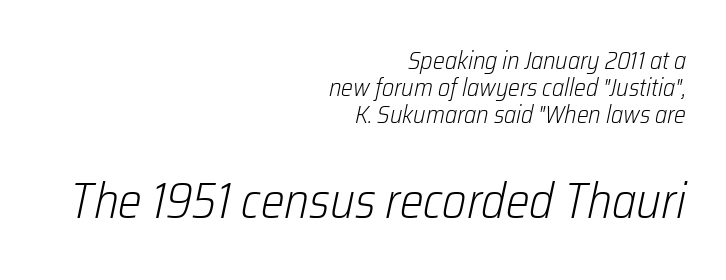
The image shows 50 px light, condensed type, italic (leaning right); set right-aligned, tight line spacing (1.08x), normal letter spacing, not underlined; the second (bottom) block is 2.0x larger; low stroke contrast and a medium x-height.
